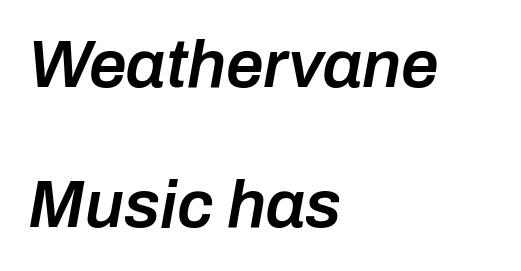
Q: Is the text bold? A: Semi-bold.
Q: Is the text italic (slanted)? A: Yes, it leans right by about 10 degrees.
Q: Is the text underlined? A: No.
Q: How is the paragraph aligned? A: Left-aligned.
Q: Is the spacing between letters normal or unusually wide? A: Normal.
Q: Is the spacing between lines tight, normal or loose? A: Loose.
Q: Width (condensed, normal, or wide)? A: Normal.
Q: Stroke contrast? A: Low.
Q: x-height? A: Medium.
Q: Monospaced? A: No.
